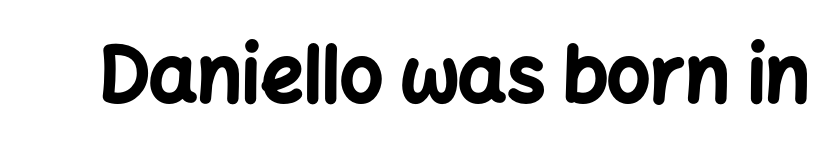
Q: Is the text bold? A: Yes.
Q: Is the text italic (slanted)? A: No, it is upright.
Q: Is the typeface a serif or a sans-serif typeface? A: Sans-serif.
Q: Is the text underlined? A: No.
Q: Is the spacing between letters normal or unusually wide? A: Normal.
Q: Width (condensed, normal, or wide)? A: Normal.
Q: Stroke contrast? A: Low.
Q: x-height? A: Medium.
Q: Monospaced? A: No.
